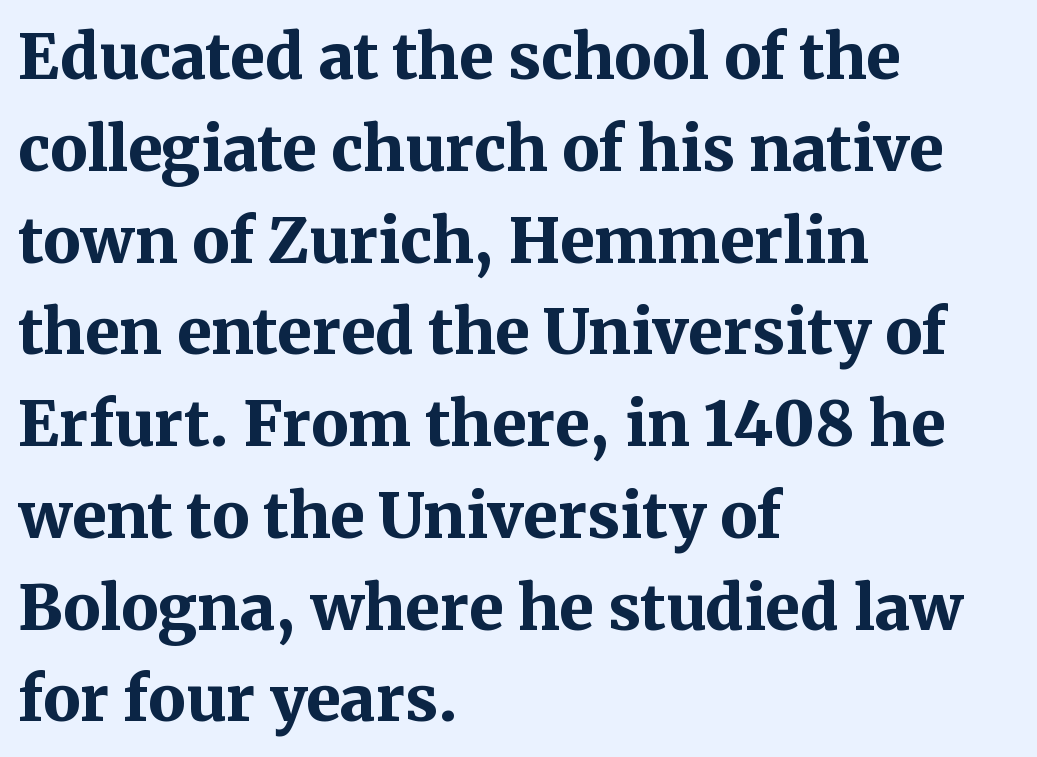
The image shows 62 px bold serif type, upright; set left-aligned, normal line spacing (1.48x), normal letter spacing, not underlined; medium stroke contrast and a medium x-height.
